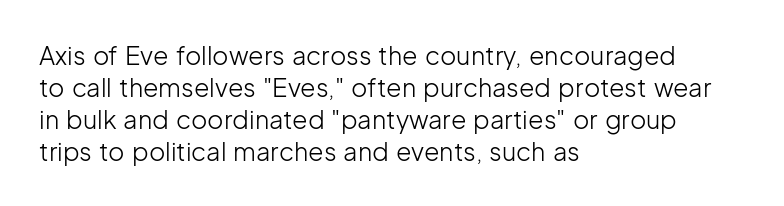
Q: Is the text bold? A: No.
Q: Is the text italic (slanted)? A: No, it is upright.
Q: Is the text underlined? A: No.
Q: How is the paragraph aligned? A: Left-aligned.
Q: Is the spacing between letters normal or unusually wide? A: Normal.
Q: Is the spacing between lines tight, normal or loose? A: Normal.
